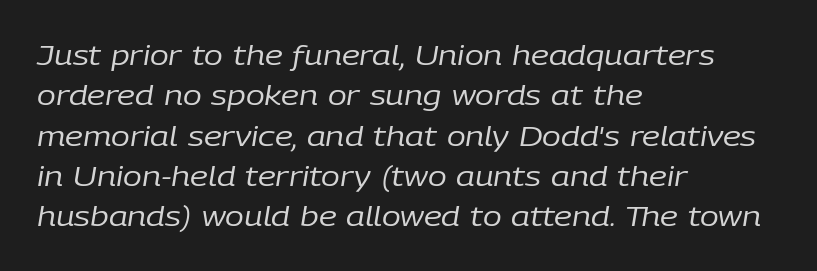
Does the leading feel generous? No, just average. Glyph-to-glyph distance matches everyday printed text. Letters rest on an invisible, unmarked baseline. Ink coverage per letter is moderate at most. Does the lettering tilt? It does — this is italic. Spacing verdict: proportional, widths tailored to each character.
